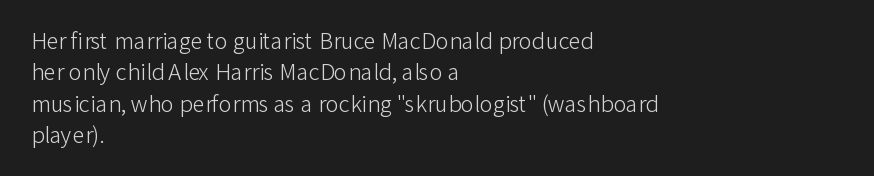
The line-height multiplier appears to be the usual default. The ragged edge is on the right, which tells us the setting is flush left. A typesetter would mark this as roman, not italic. This sample uses plain, unmodified letter spacing. No letter is thick-stroked: the sample isn't bold.
